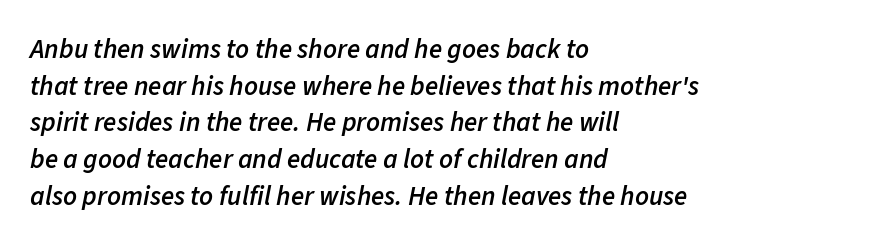
The image shows 27 px text type, italic (leaning right); set left-aligned, normal line spacing (1.36x), normal letter spacing, not underlined.
